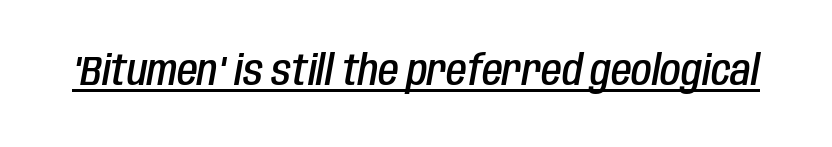
Q: Is the text bold? A: Semi-bold.
Q: Is the text italic (slanted)? A: Yes, it leans right by about 10 degrees.
Q: Is the text underlined? A: Yes.
Q: Is the spacing between letters normal or unusually wide? A: Normal.
Q: Width (condensed, normal, or wide)? A: Condensed.
Q: Stroke contrast? A: Low.
Q: x-height? A: Large.
Q: Monospaced? A: No.
